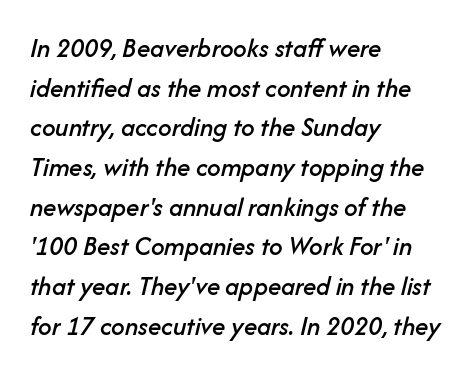
The image shows 27 px text type, italic (leaning right); set left-aligned, normal line spacing (1.47x), normal letter spacing, not underlined.
